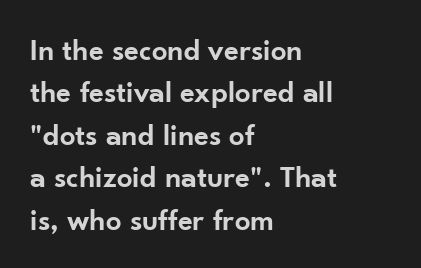
Here the designer chose a conventional face with non-uniform glyph widths. You can tell from the bare stems that sans-serif type was used. The passage shown stacks its lines at a standard gap. Descenders hang freely into open space. The type is set solid horizontally, with unmodified tracking. Is the block centered? No — it sits flush against the left margin.
